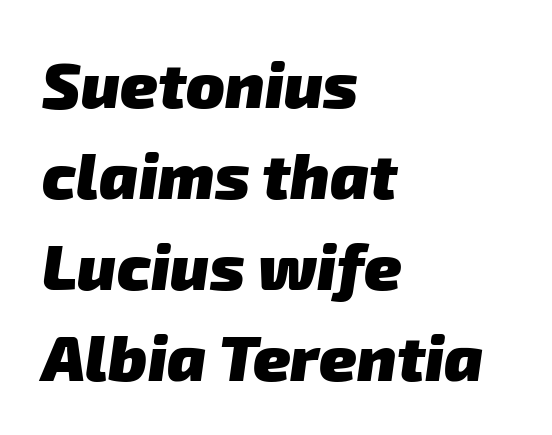
This sample is left-justified, so line endings fall wherever the words run out. A bare baseline throughout the passage. A typesetter would call this proportional, since set widths differ per character. Each glyph is drawn with heavy, bold strokes. A sans-serif font was chosen for this passage. This sample uses plain, unmodified letter spacing.
